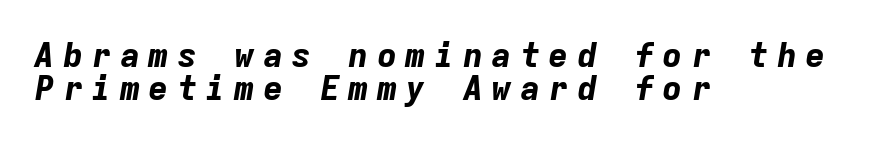
Q: Is the text bold? A: Yes.
Q: Is the text italic (slanted)? A: Yes, it leans right by about 9 degrees.
Q: Is the text underlined? A: No.
Q: How is the paragraph aligned? A: Left-aligned.
Q: Is the spacing between letters normal or unusually wide? A: Unusually wide.
Q: Is the spacing between lines tight, normal or loose? A: Tight.
Q: Width (condensed, normal, or wide)? A: Normal.
Q: Stroke contrast? A: Low.
Q: x-height? A: Medium.
Q: Monospaced? A: Yes.
